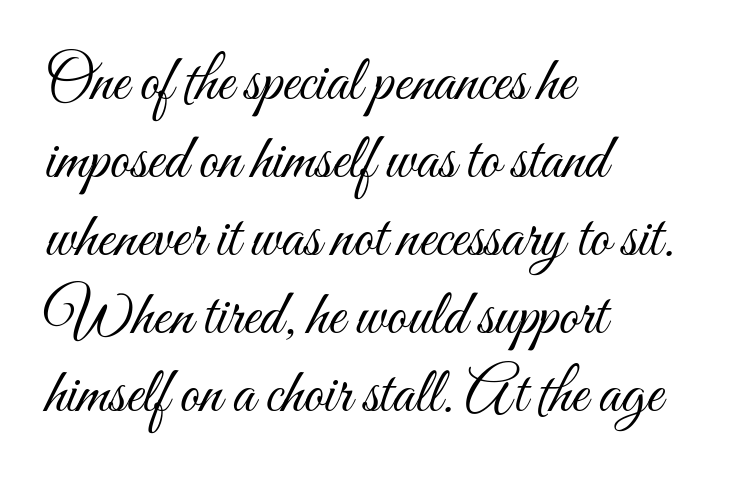
Q: Is the text bold? A: No.
Q: Is the text italic (slanted)? A: Yes.
Q: Is the text underlined? A: No.
Q: How is the paragraph aligned? A: Left-aligned.
Q: Is the spacing between letters normal or unusually wide? A: Normal.
Q: Width (condensed, normal, or wide)? A: Condensed.
Q: Stroke contrast? A: Medium.
Q: x-height? A: Small.
Q: Monospaced? A: No.
